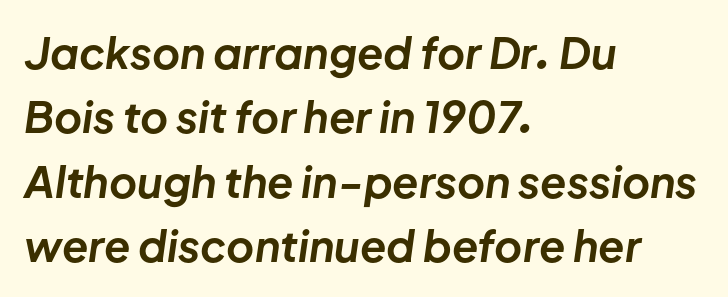
Q: Is the text bold? A: Yes.
Q: Is the text italic (slanted)? A: Yes, it leans right by about 8 degrees.
Q: Is the text underlined? A: No.
Q: How is the paragraph aligned? A: Left-aligned.
Q: Is the spacing between letters normal or unusually wide? A: Normal.
Q: Is the spacing between lines tight, normal or loose? A: Normal.
Q: Width (condensed, normal, or wide)? A: Normal.
Q: Stroke contrast? A: Low.
Q: x-height? A: Medium.
Q: Monospaced? A: No.
